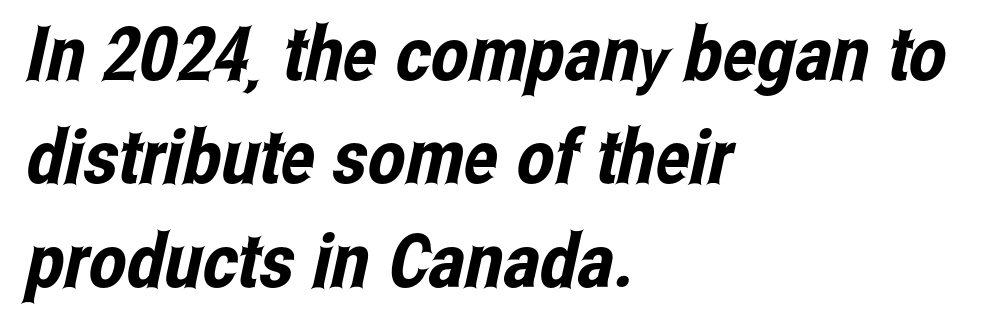
The image shows 75 px condensed sans-serif type; set left-aligned, normal line spacing (1.38x), normal letter spacing, not underlined; low stroke contrast and a medium x-height.
